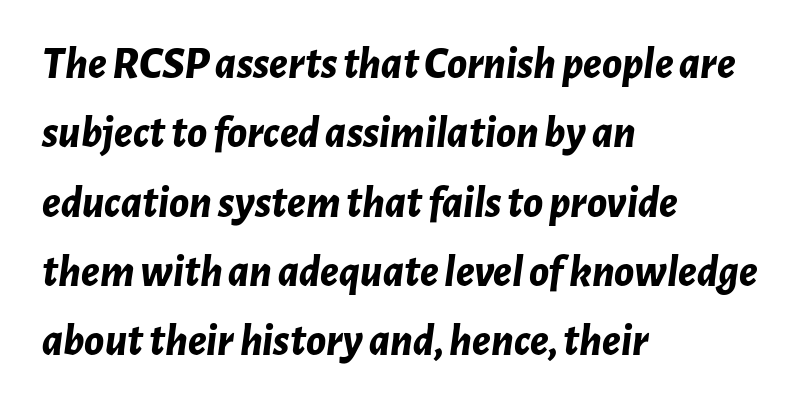
Q: Is the text bold? A: Yes.
Q: Is the text italic (slanted)? A: Yes, it leans right by about 7 degrees.
Q: Is the text underlined? A: No.
Q: How is the paragraph aligned? A: Left-aligned.
Q: Is the spacing between letters normal or unusually wide? A: Normal.
Q: Is the spacing between lines tight, normal or loose? A: Normal.
Q: Width (condensed, normal, or wide)? A: Normal.
Q: Stroke contrast? A: Low.
Q: x-height? A: Medium.
Q: Monospaced? A: No.
